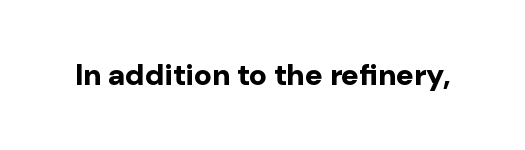
The image shows 30 px bold sans-serif type, upright; set normal letter spacing, not underlined; low stroke contrast and a medium x-height.
